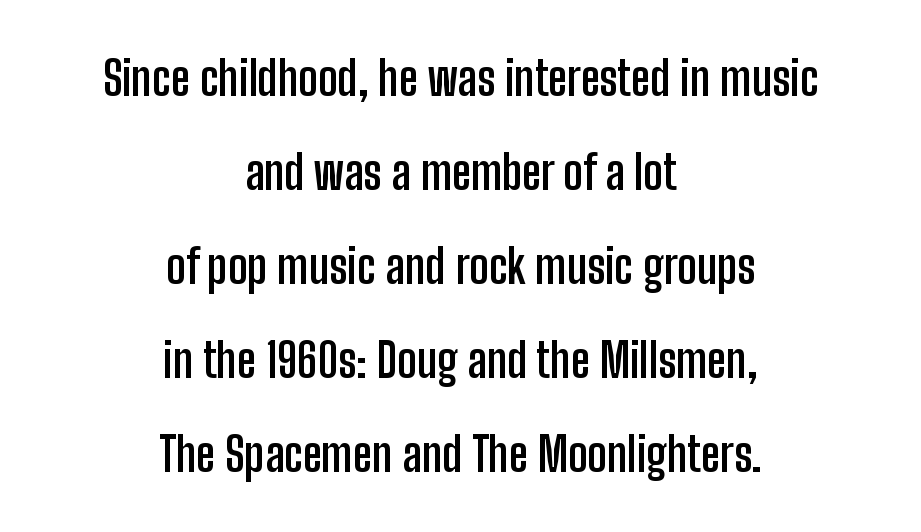
The image shows 47 px semibold, condensed sans-serif type, upright; set centered, loose line spacing (2.0x), normal letter spacing, not underlined; low stroke contrast and a medium x-height.
